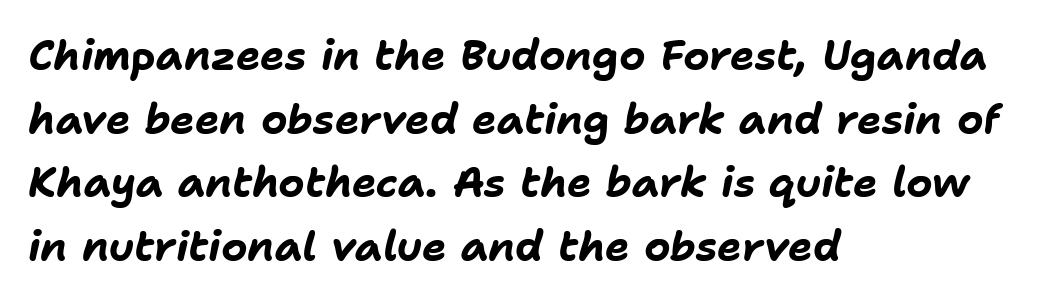
{"italic": "yes", "lean": "right", "slant_degrees": 11, "bold": "yes", "weight": "bold", "width": "normal", "stroke_contrast": "low", "x_height": "medium", "monospaced": "no", "underline": "no", "align": "left", "line_spacing": "normal", "line_spacing_ratio": 1.55, "letter_spacing": "normal", "letter_spacing_em": 0.0, "glyph_px": 41}
